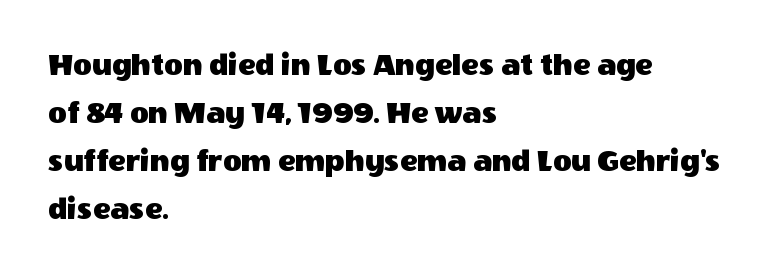
Bare-footed words on every line. Characters follow at the spacing the type designer built in. Does the type have serifs? No, each stem ends abruptly. The lettering stays uniformly vertical, giving the passage a roman look. These lines stack with their left ends in a neat column. Each new line begins a customary step beneath the previous one.
